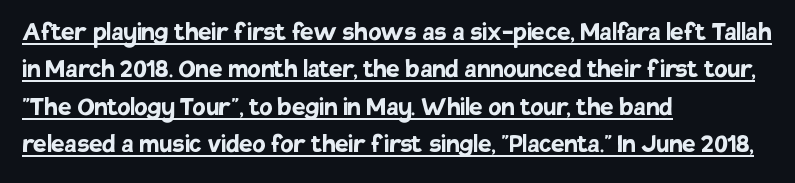
Q: Is the text bold? A: Yes.
Q: Is the text italic (slanted)? A: No, it is upright.
Q: Is the typeface a serif or a sans-serif typeface? A: Sans-serif.
Q: Is the text underlined? A: Yes.
Q: How is the paragraph aligned? A: Left-aligned.
Q: Is the spacing between letters normal or unusually wide? A: Normal.
Q: Is the spacing between lines tight, normal or loose? A: Normal.
Q: Width (condensed, normal, or wide)? A: Normal.
Q: Stroke contrast? A: Low.
Q: x-height? A: Large.
Q: Monospaced? A: No.
